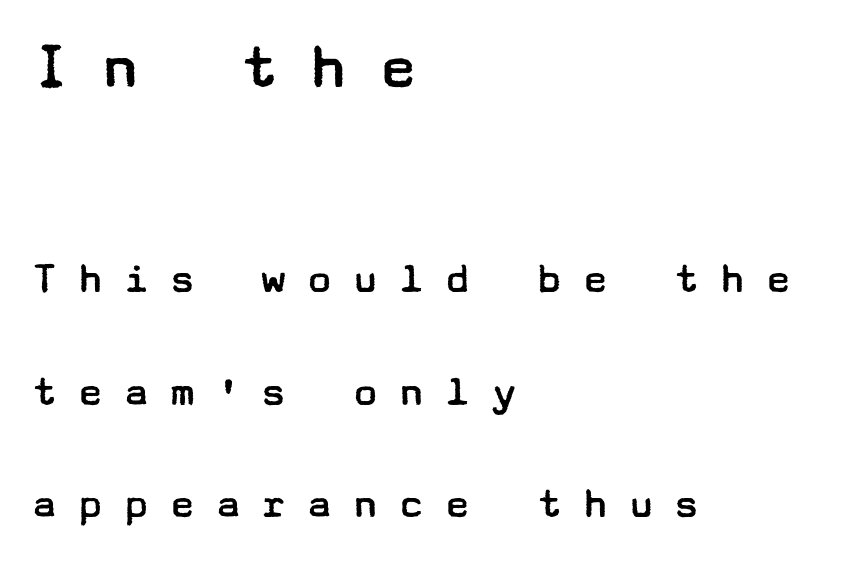
{"serif": "no", "italic": "no", "bold": "no", "weight": "regular", "width": "wide", "stroke_contrast": "low", "x_height": "medium", "underline": "no", "align": "left", "line_spacing": "loose", "line_spacing_ratio": 2.5, "letter_spacing": "wide", "letter_spacing_em": 0.42, "larger_block": "first", "size_ratio": 1.51, "glyph_px": 68}
